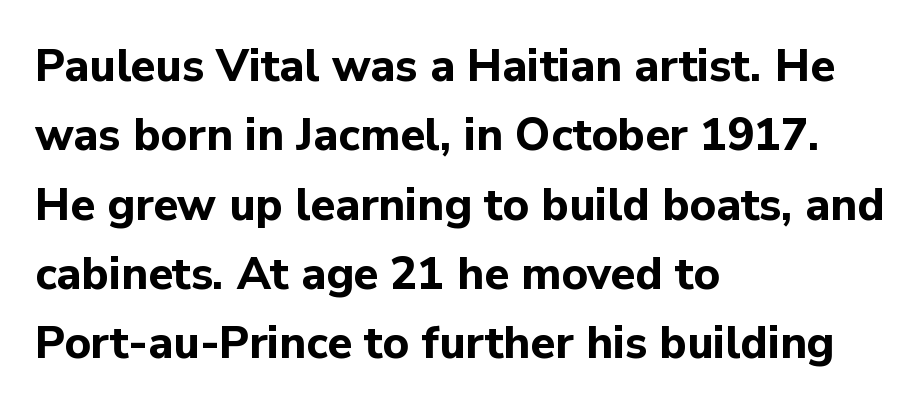
{"serif": "no", "italic": "no", "bold": "yes", "weight": "bold", "width": "normal", "stroke_contrast": "low", "x_height": "medium", "monospaced": "no", "underline": "no", "align": "left", "line_spacing": "normal", "line_spacing_ratio": 1.54, "letter_spacing": "normal", "letter_spacing_em": 0.0, "glyph_px": 45}
